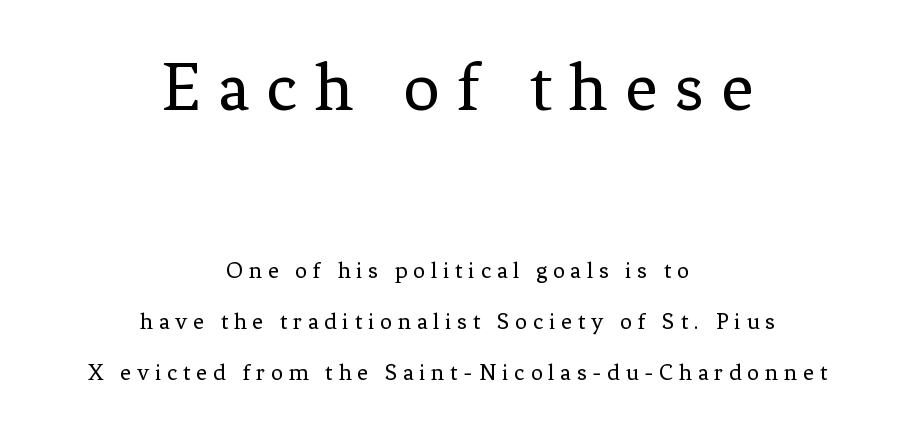
Type style note: has serifs. Does the lettering tilt? It doesn't — this is upright. Summary of vertical rhythm: relaxed, with wide interline spacing. The face used here is proportionally spaced, like ordinary book or web type.
